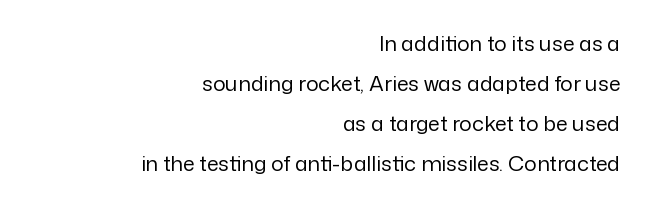
{"italic": "no", "bold": "no", "underline": "no", "align": "right", "line_spacing": "loose", "line_spacing_ratio": 1.9, "letter_spacing": "normal", "letter_spacing_em": 0.0, "glyph_px": 21}
